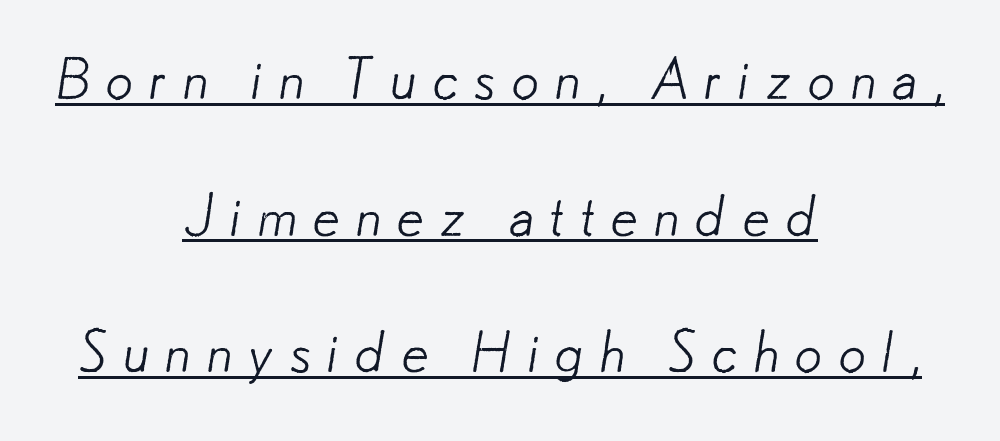
Think of a printed novel: that variable character pitch is what you see here. The space between consecutive lines is lavish. This rendering widens character spacing well past its baseline value. Nope, no serifs anywhere on these letters.
